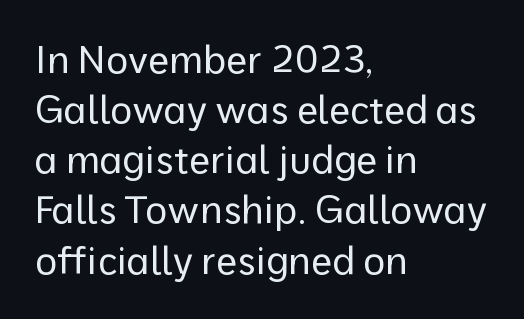
Q: Is the text bold? A: No.
Q: Is the text italic (slanted)? A: No, it is upright.
Q: Is the typeface a serif or a sans-serif typeface? A: Sans-serif.
Q: Is the text underlined? A: No.
Q: How is the paragraph aligned? A: Left-aligned.
Q: Is the spacing between letters normal or unusually wide? A: Normal.
Q: Is the spacing between lines tight, normal or loose? A: Normal.
Q: Width (condensed, normal, or wide)? A: Normal.
Q: Stroke contrast? A: Low.
Q: x-height? A: Medium.
Q: Monospaced? A: No.
